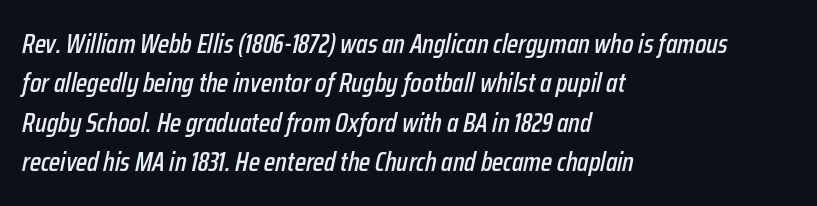
Any mark beneath the type? The region is blank. Italic: yes, the glyphs are oblique. The rendering anchors every line to the left-hand side. There is no visible air inserted between adjacent glyphs.
